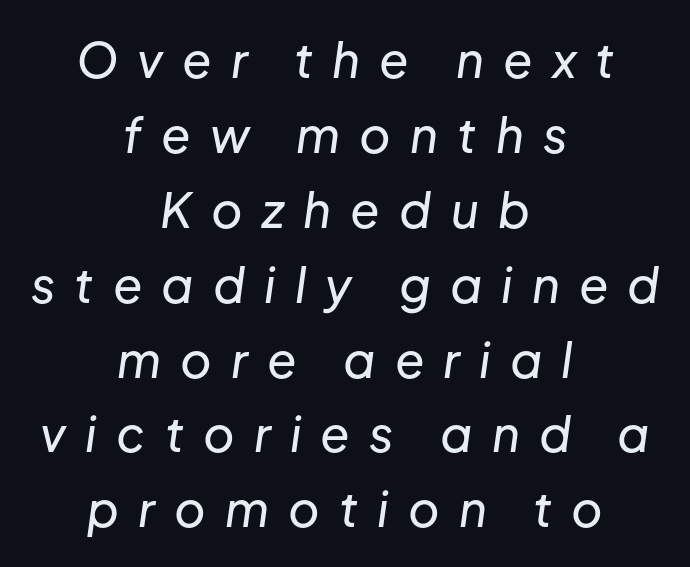
Q: Is the text italic (slanted)? A: Yes, it leans right by about 8 degrees.
Q: Is the text underlined? A: No.
Q: How is the paragraph aligned? A: Centered.
Q: Is the spacing between letters normal or unusually wide? A: Unusually wide.
Q: Is the spacing between lines tight, normal or loose? A: Normal.
Q: Width (condensed, normal, or wide)? A: Normal.
Q: Stroke contrast? A: Low.
Q: x-height? A: Medium.
Q: Monospaced? A: No.
